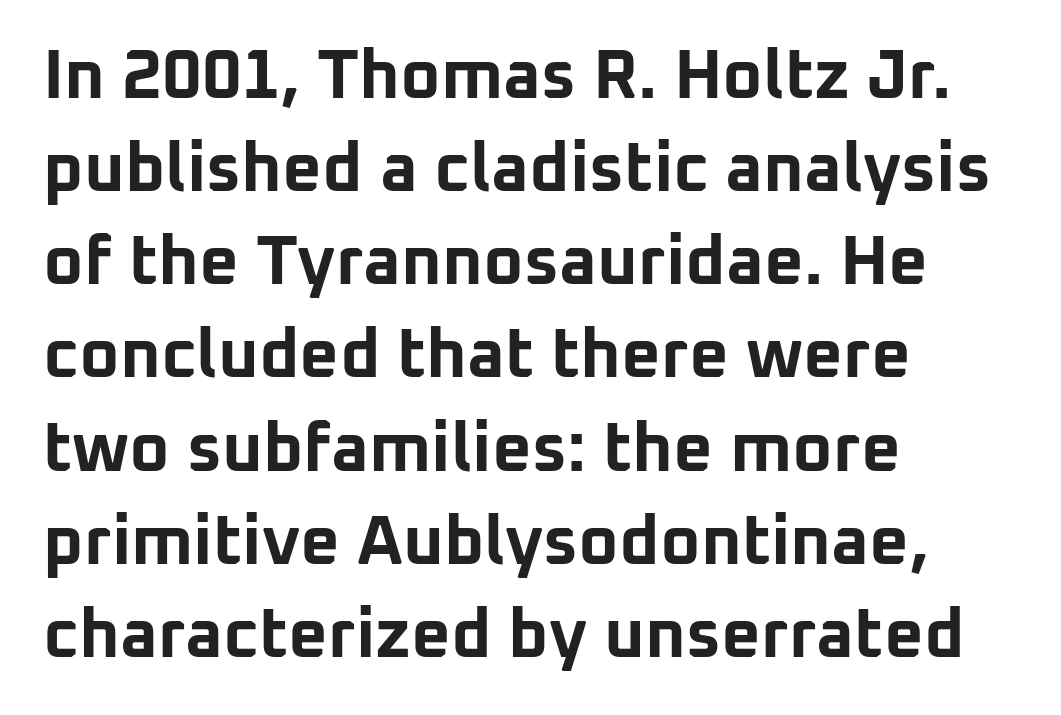
Q: Is the text bold? A: Yes.
Q: Is the text italic (slanted)? A: No, it is upright.
Q: Is the typeface a serif or a sans-serif typeface? A: Sans-serif.
Q: Is the text underlined? A: No.
Q: How is the paragraph aligned? A: Left-aligned.
Q: Is the spacing between letters normal or unusually wide? A: Normal.
Q: Is the spacing between lines tight, normal or loose? A: Normal.
Q: Width (condensed, normal, or wide)? A: Normal.
Q: Stroke contrast? A: Low.
Q: x-height? A: Medium.
Q: Monospaced? A: No.
